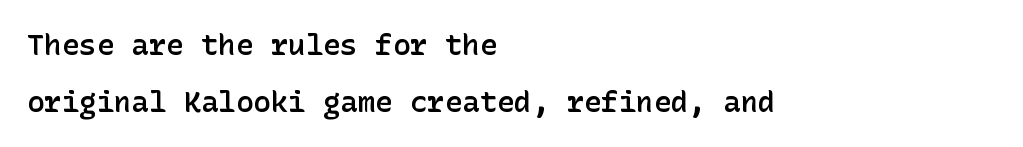
The image shows 29 px semibold sans-serif type, upright; set left-aligned, loose line spacing (1.96x), normal letter spacing, not underlined; low stroke contrast and a medium x-height.
